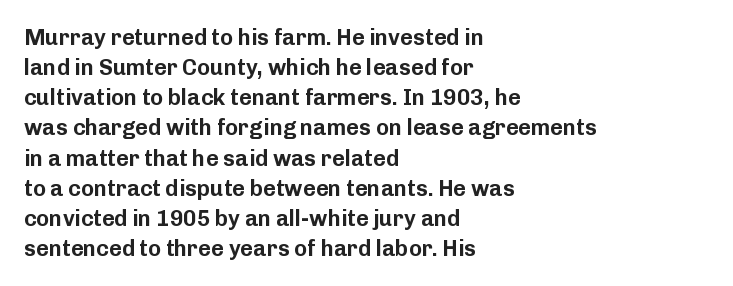
The lettering stays uniformly vertical, giving the passage a roman look. The text block is weighted toward the left margin, trailing off unevenly rightward. A typesetter would call this zero additional tracking. Evenly set lines give the paragraph a standard silhouette.
